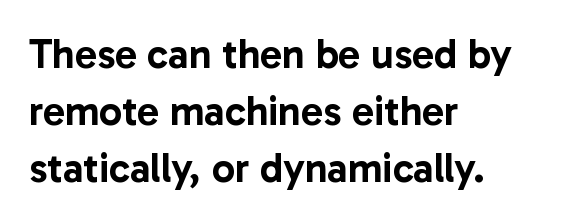
The image shows 41 px sans-serif type, upright; set left-aligned, normal line spacing (1.39x), normal letter spacing, not underlined; low stroke contrast and a medium x-height.
